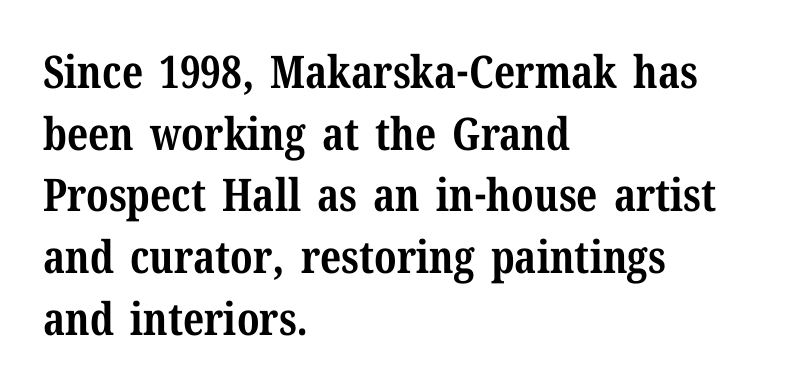
The face used here is proportionally spaced, like ordinary book or web type. Leading matches the norm, producing a regular column. The letters carry serifs — small finishing strokes at the ends of their stems. Style check: upright.
